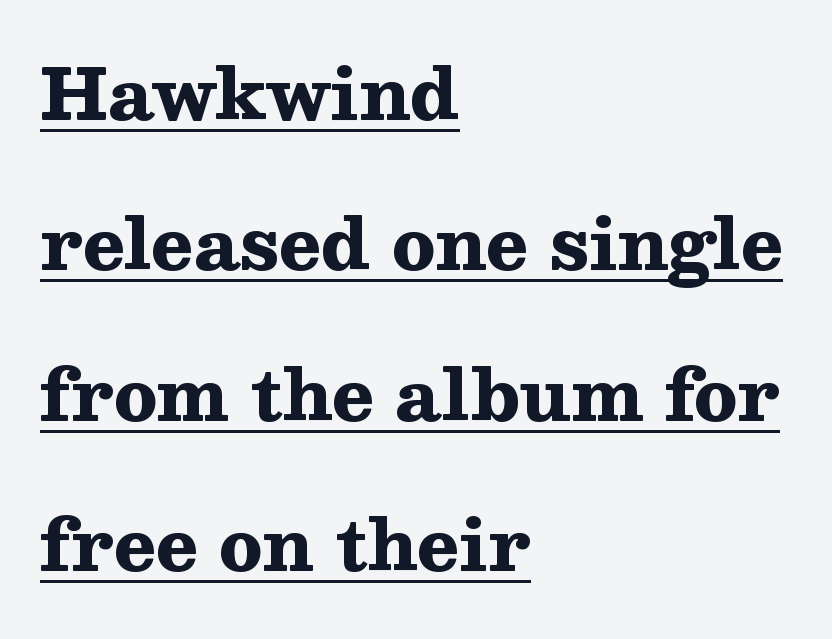
{"serif": "yes", "italic": "no", "bold": "yes", "weight": "heavy", "width": "wide", "stroke_contrast": "medium", "x_height": "medium", "monospaced": "no", "underline": "yes", "align": "left", "line_spacing": "loose", "line_spacing_ratio": 2.15, "letter_spacing": "normal", "letter_spacing_em": 0.0, "glyph_px": 70}
